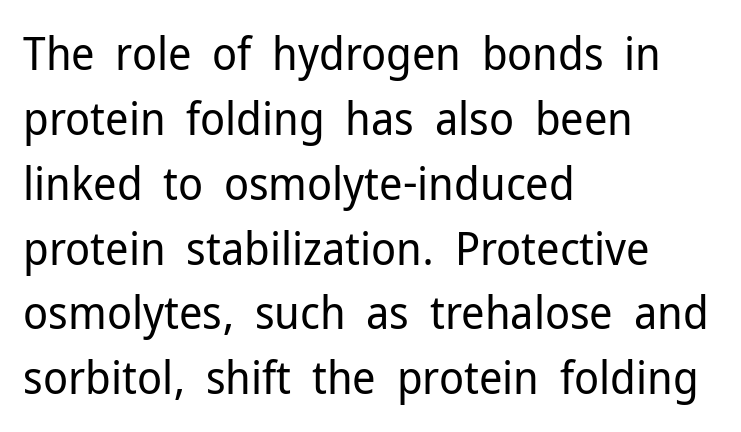
The image shows 46 px regular-weight sans-serif type, upright; set left-aligned, normal line spacing (1.41x), normal letter spacing, not underlined; low stroke contrast and a medium x-height.
